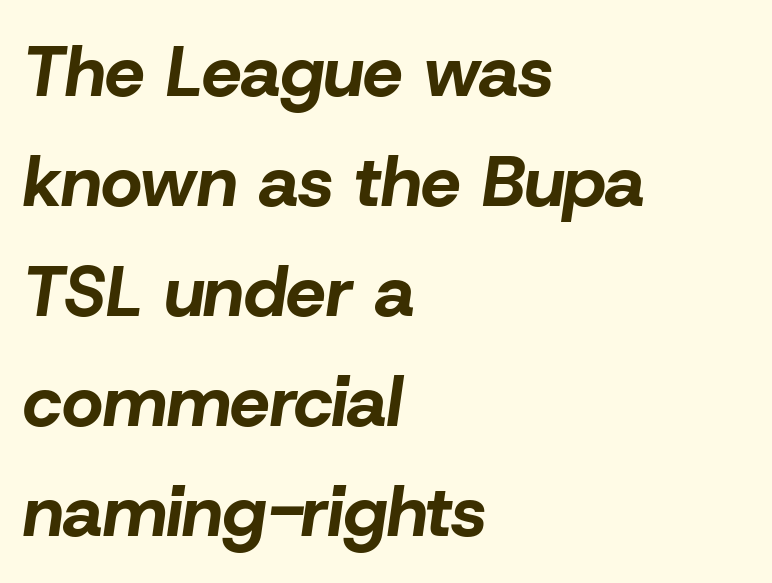
Q: Is the text bold? A: Yes.
Q: Is the text italic (slanted)? A: Yes, it leans right by about 8 degrees.
Q: Is the text underlined? A: No.
Q: How is the paragraph aligned? A: Left-aligned.
Q: Is the spacing between letters normal or unusually wide? A: Normal.
Q: Is the spacing between lines tight, normal or loose? A: Normal.
Q: Width (condensed, normal, or wide)? A: Normal.
Q: Stroke contrast? A: Low.
Q: x-height? A: Medium.
Q: Monospaced? A: No.
